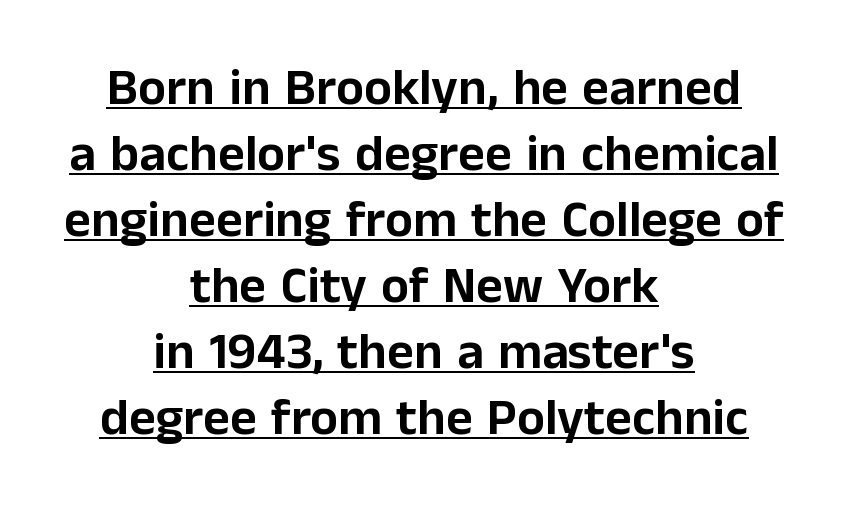
{"serif": "no", "italic": "no", "width": "normal", "stroke_contrast": "low", "x_height": "medium", "monospaced": "no", "underline": "yes", "align": "center", "line_spacing": "normal", "line_spacing_ratio": 1.27, "letter_spacing": "normal", "letter_spacing_em": 0.0, "glyph_px": 52}
